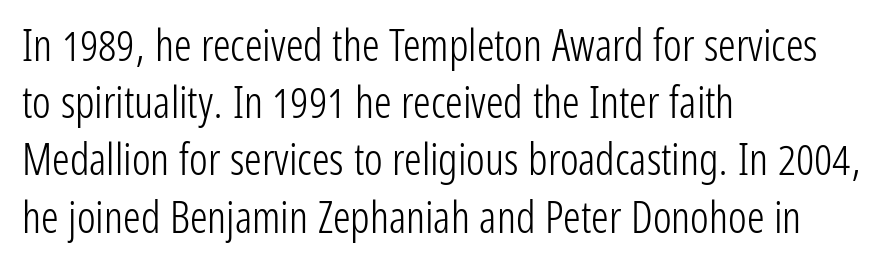
{"serif": "no", "italic": "no", "bold": "no", "weight": "light", "width": "condensed", "stroke_contrast": "low", "x_height": "medium", "monospaced": "no", "underline": "no", "align": "left", "line_spacing": "normal", "line_spacing_ratio": 1.3, "letter_spacing": "normal", "letter_spacing_em": 0.0, "glyph_px": 44}
